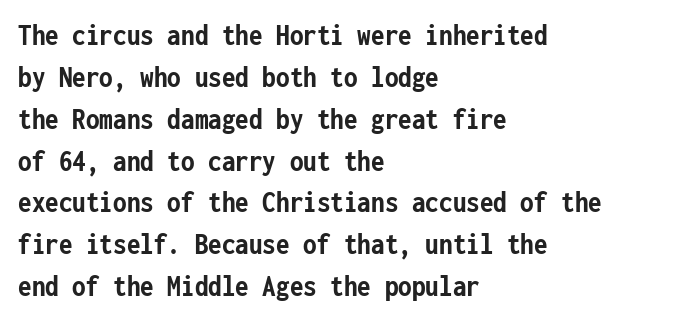
Q: Is the text bold? A: Yes.
Q: Is the text italic (slanted)? A: No, it is upright.
Q: Is the typeface a serif or a sans-serif typeface? A: Sans-serif.
Q: Is the text underlined? A: No.
Q: How is the paragraph aligned? A: Left-aligned.
Q: Is the spacing between letters normal or unusually wide? A: Normal.
Q: Is the spacing between lines tight, normal or loose? A: Normal.
Q: Width (condensed, normal, or wide)? A: Condensed.
Q: Stroke contrast? A: Low.
Q: x-height? A: Medium.
Q: Monospaced? A: Yes.
